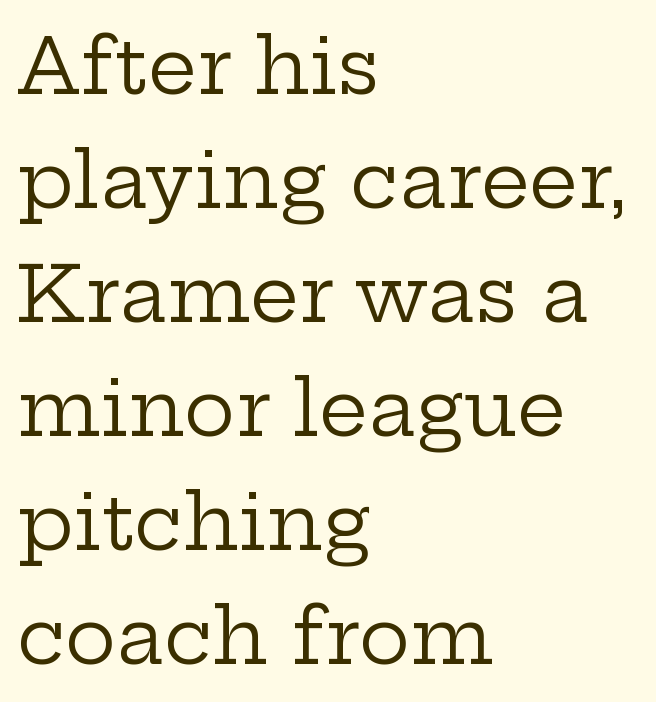
Q: Is the text bold? A: No.
Q: Is the text italic (slanted)? A: No, it is upright.
Q: Is the typeface a serif or a sans-serif typeface? A: Serif.
Q: Is the text underlined? A: No.
Q: How is the paragraph aligned? A: Left-aligned.
Q: Is the spacing between letters normal or unusually wide? A: Normal.
Q: Is the spacing between lines tight, normal or loose? A: Normal.
Q: Width (condensed, normal, or wide)? A: Wide.
Q: Stroke contrast? A: Low.
Q: x-height? A: Medium.
Q: Monospaced? A: No.
